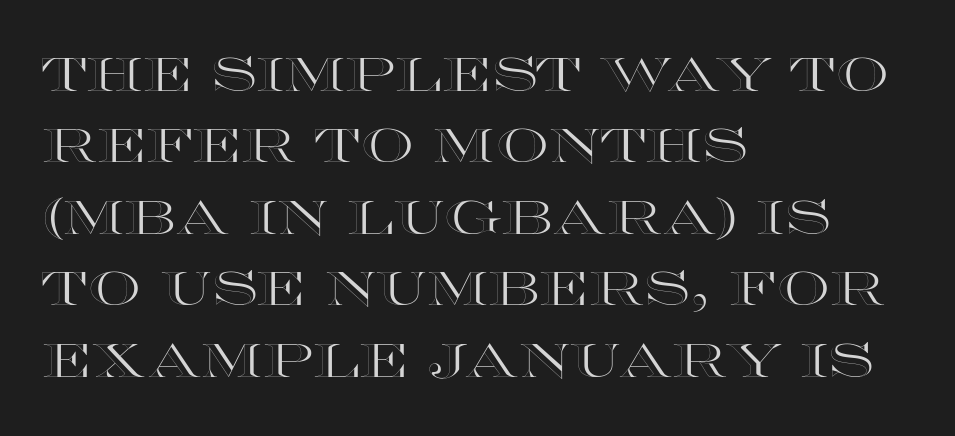
You could not count columns in this text — the font is proportionally spaced. The paragraph has a hard left edge and a soft right edge. The face used here is rendered with its standard letterfit. The letters stand upright; this is a roman face.
